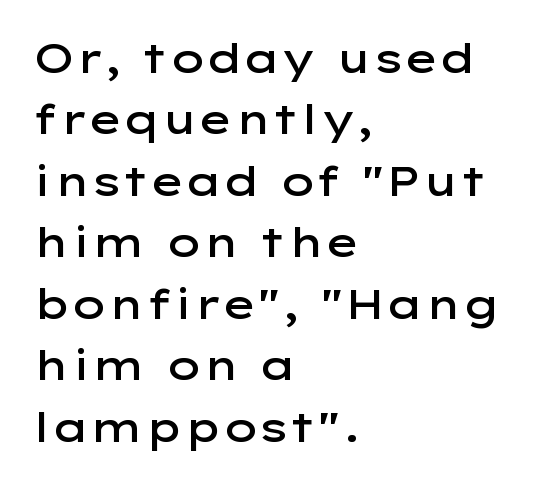
The image shows 41 px semibold, wide sans-serif type, upright; set left-aligned, normal line spacing (1.5x), normal letter spacing, not underlined; low stroke contrast and a medium x-height.
